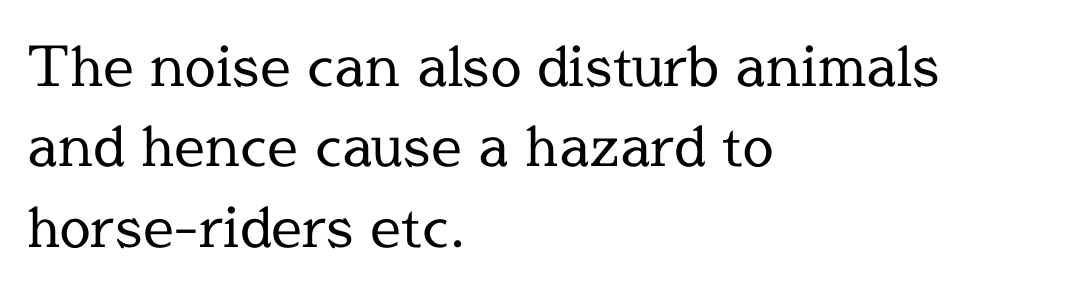
Posture: vertical. Do the characters align in a grid? No, the font is proportional. Only glyphs here, with clear space below each row. Caption: face not bold, strokes unweighted.
